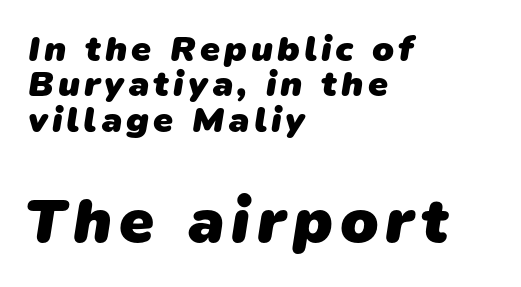
The image shows 63 px heavy sans-serif type; set left-aligned, tight line spacing (0.98x), not underlined; the second (bottom) block is 1.75x larger; low stroke contrast and a medium x-height.
